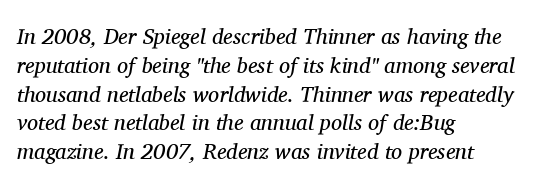
Is this a heavy cut? Hardly; it is regular or lighter. The glyphs look as if they've been sheared to an angle. Rule under the text: the space is simply empty. Left-aligned paragraph, ragged on the right. The passage shown stacks its lines at a standard gap.
